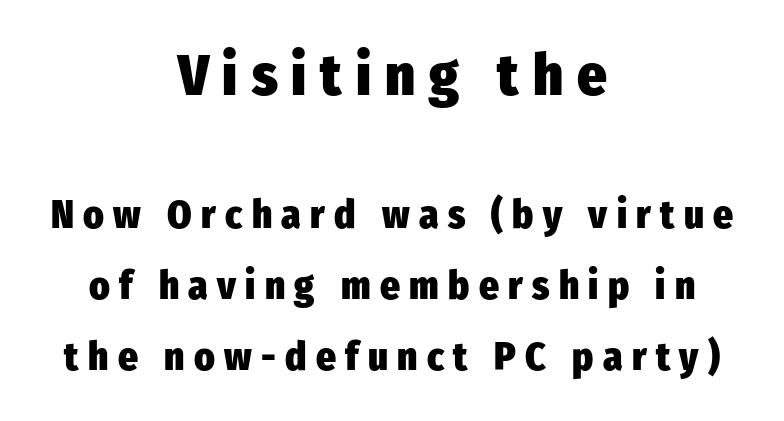
Q: Is the text bold? A: Yes.
Q: Is the text italic (slanted)? A: No, it is upright.
Q: Is the typeface a serif or a sans-serif typeface? A: Sans-serif.
Q: Is the text underlined? A: No.
Q: How is the paragraph aligned? A: Centered.
Q: Is the spacing between letters normal or unusually wide? A: Unusually wide.
Q: Which block of text is set in a larger size, the first (top) or the second (bottom)? A: The first (top) one.
Q: Width (condensed, normal, or wide)? A: Condensed.
Q: Stroke contrast? A: Low.
Q: x-height? A: Medium.
Q: Monospaced? A: No.
